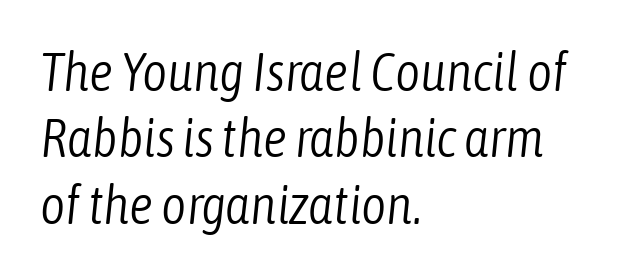
Q: Is the text bold? A: No.
Q: Is the text italic (slanted)? A: Yes, it leans right by about 6 degrees.
Q: Is the text underlined? A: No.
Q: How is the paragraph aligned? A: Left-aligned.
Q: Is the spacing between letters normal or unusually wide? A: Normal.
Q: Width (condensed, normal, or wide)? A: Condensed.
Q: Stroke contrast? A: Low.
Q: x-height? A: Medium.
Q: Monospaced? A: No.
